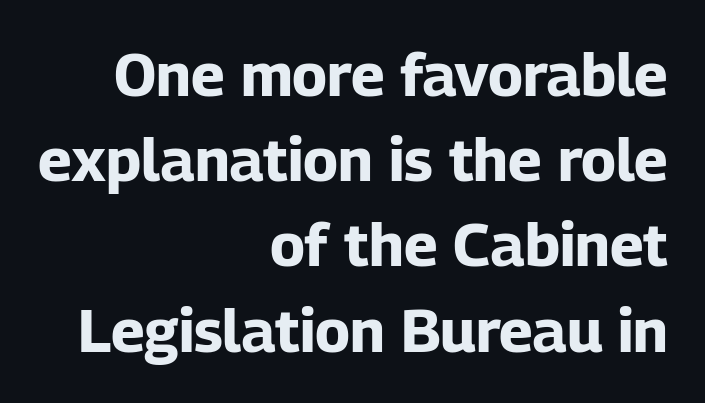
The image shows 60 px bold sans-serif type, upright; set right-aligned, normal line spacing (1.42x), normal letter spacing, not underlined; low stroke contrast and a medium x-height.
